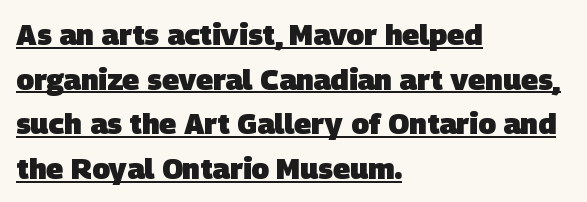
The letters sit at their default tracking, neither squeezed nor spread. A dark, heavy texture on the line: the type is bold. The characters display no serif detailing; their extremities are plain. You can see a thin bar hugging the bottom of the glyphs. All the whitespace from short lines collects on the right.
